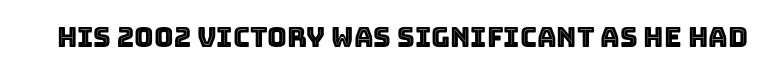
{"italic": "no", "underline": "no", "letter_spacing": "normal", "letter_spacing_em": 0.0, "glyph_px": 27}
